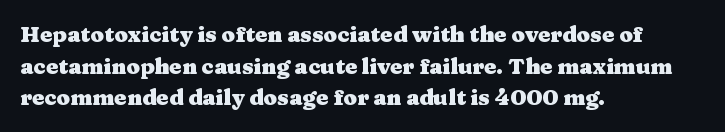
The image shows 22 px bold type, upright; set left-aligned, normal line spacing (1.44x), normal letter spacing, not underlined.
